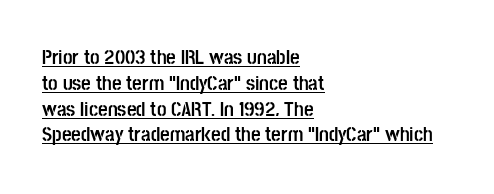
Q: Is the text bold? A: Yes.
Q: Is the text italic (slanted)? A: No, it is upright.
Q: Is the text underlined? A: Yes.
Q: How is the paragraph aligned? A: Left-aligned.
Q: Is the spacing between letters normal or unusually wide? A: Normal.
